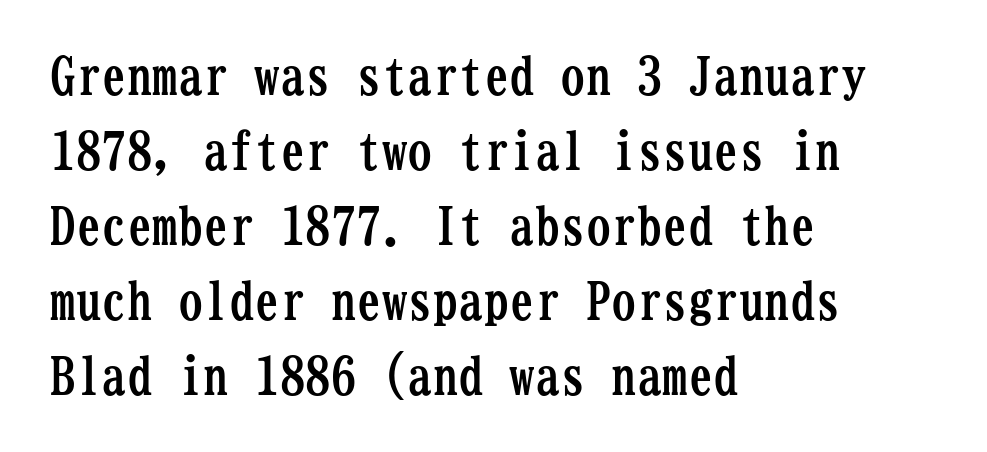
What weight is shown? A full bold with thick strokes. The lines in this sample share a left origin and differ only in where they stop. The strip under each line holds only bare page. Does extra space separate the letters? No, they use regular spacing. Fixed-width glyphs throughout — classic coding-font behaviour. Letterform terminals end in serifs throughout the passage.
